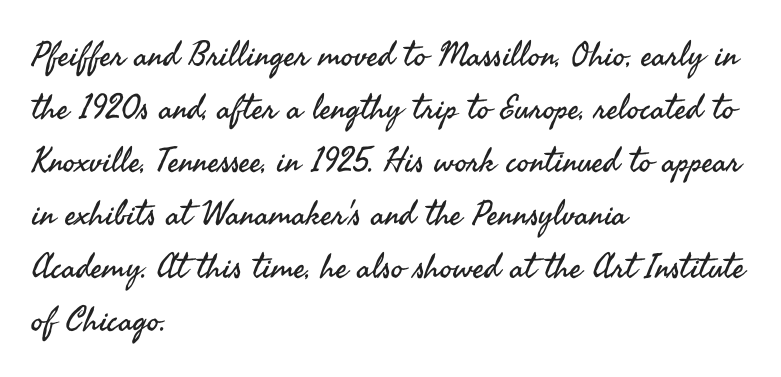
Q: Is the text bold? A: No.
Q: Is the text italic (slanted)? A: Yes.
Q: Is the typeface a serif or a sans-serif typeface? A: Sans-serif.
Q: Is the text underlined? A: No.
Q: How is the paragraph aligned? A: Left-aligned.
Q: Is the spacing between letters normal or unusually wide? A: Normal.
Q: Is the spacing between lines tight, normal or loose? A: Normal.
Q: Width (condensed, normal, or wide)? A: Normal.
Q: Stroke contrast? A: Medium.
Q: x-height? A: Small.
Q: Monospaced? A: No.
